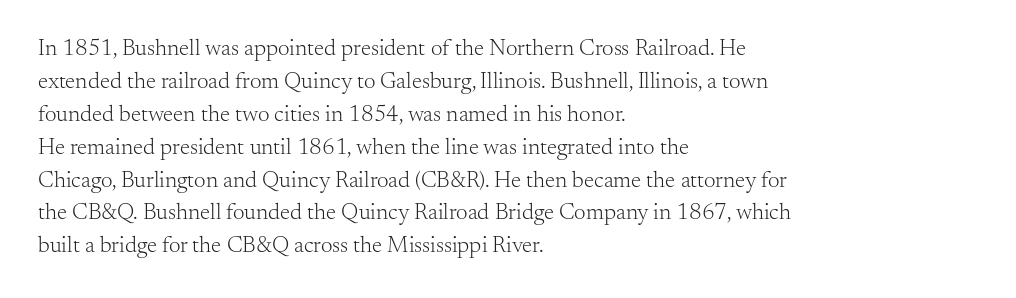
The image shows 23 px text type, upright; set left-aligned, normal line spacing (1.43x), normal letter spacing, not underlined.
